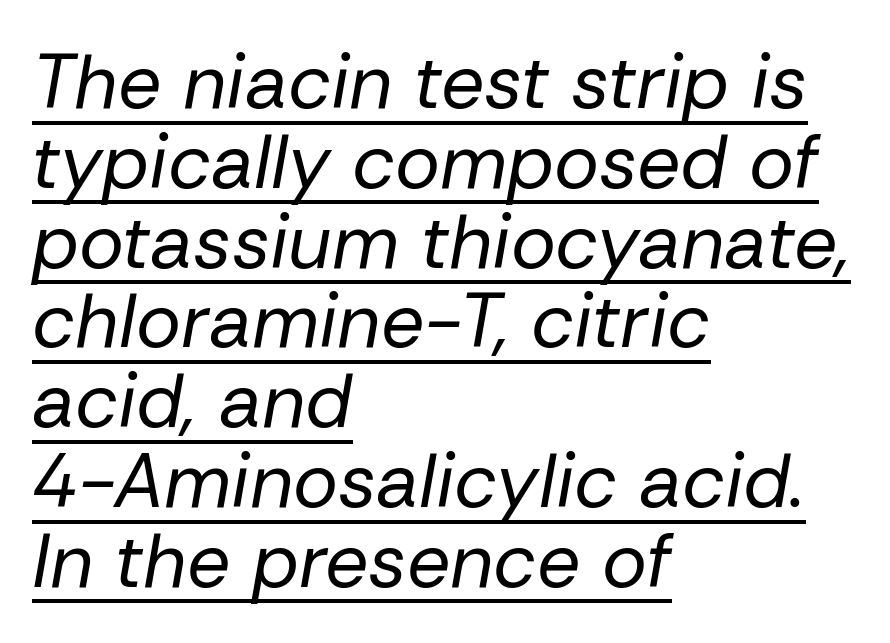
The passage shown is typed in a proportional face where columns would drift. Tracking value appears to be zero — textbook default spacing. Interline gaps are noticeably narrow in this sample. Somebody hit Ctrl+U on this one — the words are underlined. The lettering tilts uniformly, giving the passage an italic look.
